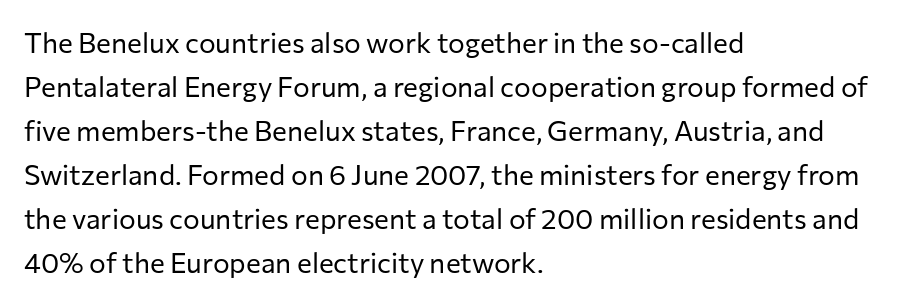
Unlike a traditional serif, this face leaves its strokes unadorned. Leftover space on each line is placed entirely after the last word. Is this a fixed-width face? No — the glyphs have proportional, varying widths. Has an underline been added? It has not. Style check: upright. Each stroke keeps to a modest, everyday thickness or less.
